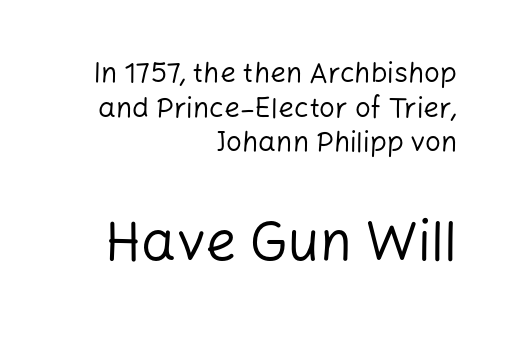
{"serif": "no", "italic": "no", "bold": "no", "weight": "regular", "width": "normal", "stroke_contrast": "low", "x_height": "medium", "monospaced": "no", "underline": "no", "align": "right", "line_spacing_ratio": 1.24, "letter_spacing": "normal", "letter_spacing_em": 0.0, "larger_block": "second", "size_ratio": 1.96, "glyph_px": 55}
